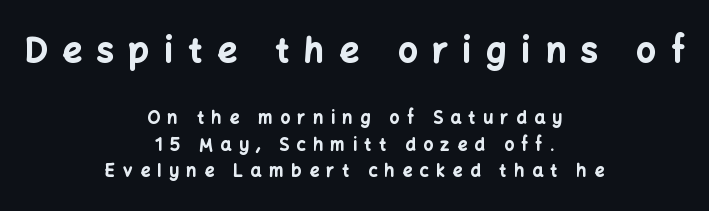
Q: Is the text bold? A: Yes.
Q: Is the text italic (slanted)? A: No, it is upright.
Q: Is the typeface a serif or a sans-serif typeface? A: Sans-serif.
Q: Is the text underlined? A: No.
Q: How is the paragraph aligned? A: Centered.
Q: Is the spacing between letters normal or unusually wide? A: Unusually wide.
Q: Is the spacing between lines tight, normal or loose? A: Normal.
Q: Which block of text is set in a larger size, the first (top) or the second (bottom)? A: The first (top) one.
Q: Width (condensed, normal, or wide)? A: Normal.
Q: Stroke contrast? A: Low.
Q: x-height? A: Medium.
Q: Monospaced? A: No.
